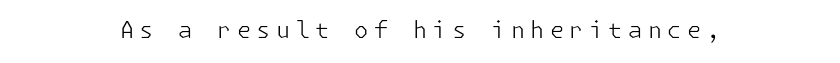
The image shows 23 px text type, upright; set unusually wide letter spacing (+0.23 em), not underlined.
